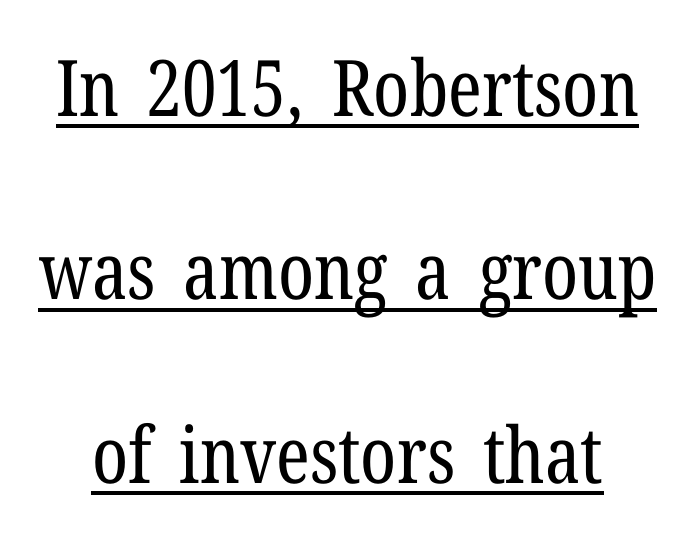
The typeface has the unassuming heft of standard copy or less. Spacing verdict: proportional, widths tailored to each character. To sum up the face: it has serifs. The line-height multiplier appears high, well above default.
